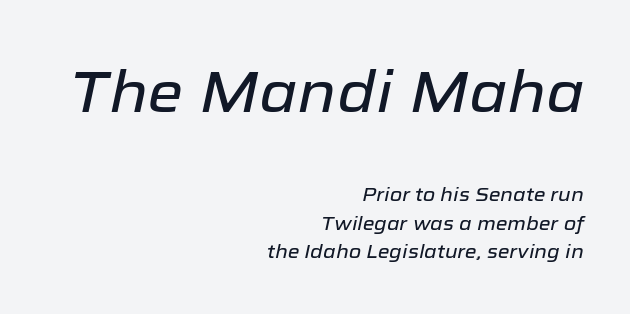
Q: Is the text italic (slanted)? A: Yes, it leans right by about 12 degrees.
Q: Is the text underlined? A: No.
Q: How is the paragraph aligned? A: Right-aligned.
Q: Is the spacing between letters normal or unusually wide? A: Normal.
Q: Is the spacing between lines tight, normal or loose? A: Normal.
Q: Which block of text is set in a larger size, the first (top) or the second (bottom)? A: The first (top) one.
Q: Width (condensed, normal, or wide)? A: Normal.
Q: Stroke contrast? A: Low.
Q: x-height? A: Medium.
Q: Monospaced? A: No.
